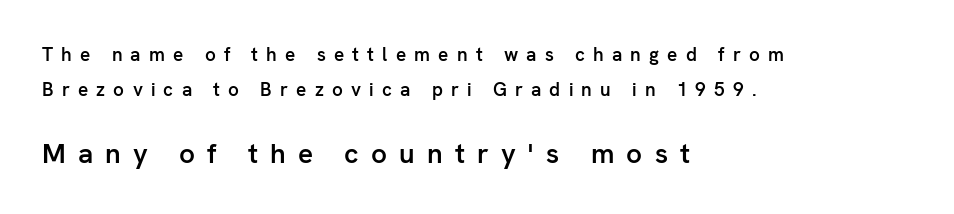
Q: Is the text bold? A: Semi-bold.
Q: Is the text italic (slanted)? A: No, it is upright.
Q: Is the typeface a serif or a sans-serif typeface? A: Sans-serif.
Q: Is the text underlined? A: No.
Q: How is the paragraph aligned? A: Left-aligned.
Q: Is the spacing between letters normal or unusually wide? A: Unusually wide.
Q: Which block of text is set in a larger size, the first (top) or the second (bottom)? A: The second (bottom) one.
Q: Width (condensed, normal, or wide)? A: Normal.
Q: Stroke contrast? A: Low.
Q: x-height? A: Medium.
Q: Monospaced? A: No.
